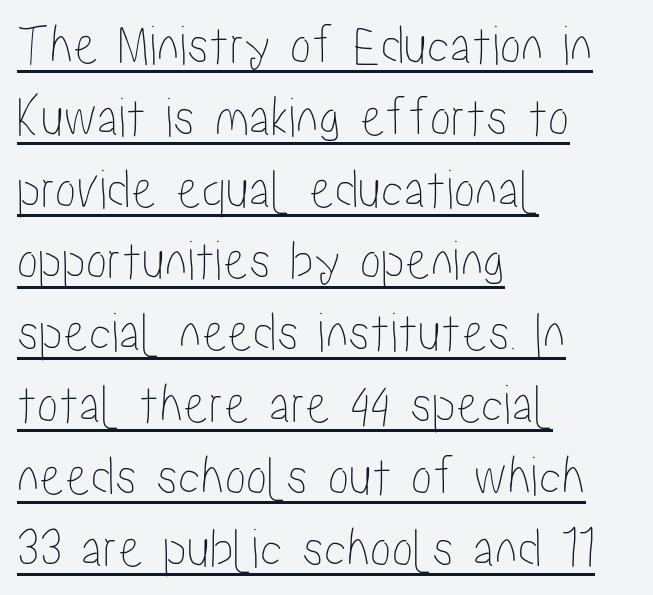
Q: Is the text italic (slanted)? A: No, it is upright.
Q: Is the text underlined? A: Yes.
Q: How is the paragraph aligned? A: Left-aligned.
Q: Is the spacing between letters normal or unusually wide? A: Normal.
Q: Is the spacing between lines tight, normal or loose? A: Normal.
Q: Width (condensed, normal, or wide)? A: Condensed.
Q: Stroke contrast? A: Low.
Q: x-height? A: Medium.
Q: Monospaced? A: No.
